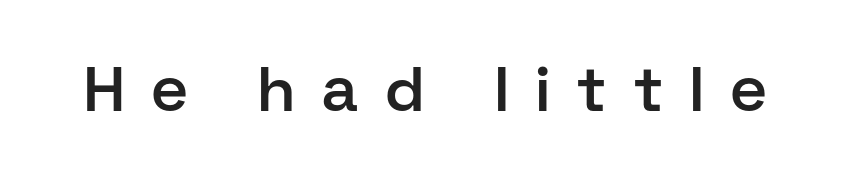
Q: Is the text bold? A: Semi-bold.
Q: Is the text italic (slanted)? A: No, it is upright.
Q: Is the typeface a serif or a sans-serif typeface? A: Sans-serif.
Q: Is the text underlined? A: No.
Q: Is the spacing between letters normal or unusually wide? A: Unusually wide.
Q: Width (condensed, normal, or wide)? A: Normal.
Q: Stroke contrast? A: Low.
Q: x-height? A: Medium.
Q: Monospaced? A: No.
